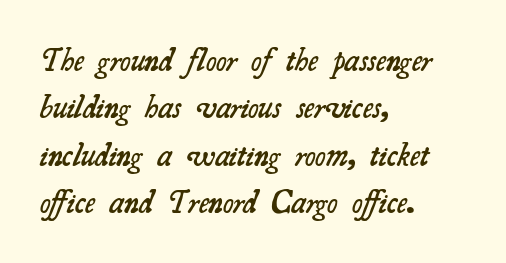
{"serif": "yes", "bold": "semi", "weight": "semibold", "width": "normal", "stroke_contrast": "medium", "x_height": "small", "monospaced": "no", "underline": "no", "align": "left", "line_spacing": "normal", "line_spacing_ratio": 1.48, "letter_spacing": "normal", "letter_spacing_em": 0.0, "glyph_px": 32}
